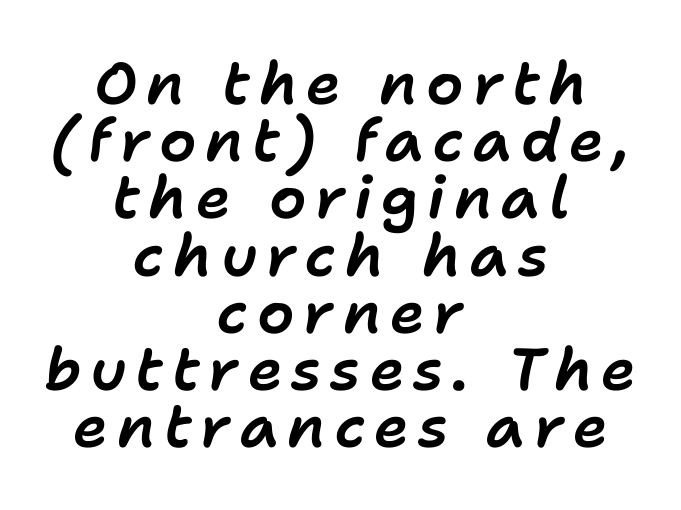
{"italic": "yes", "lean": "right", "slant_degrees": 11, "width": "normal", "stroke_contrast": "low", "x_height": "medium", "monospaced": "no", "underline": "no", "align": "center", "line_spacing": "tight", "line_spacing_ratio": 0.97, "glyph_px": 59}
